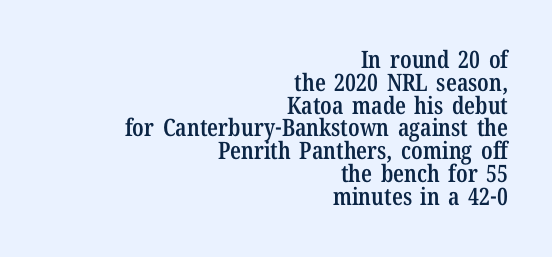
{"italic": "no", "bold": "semi", "underline": "no", "align": "right", "line_spacing": "tight", "line_spacing_ratio": 0.95, "letter_spacing": "normal", "letter_spacing_em": 0.0, "glyph_px": 24}
